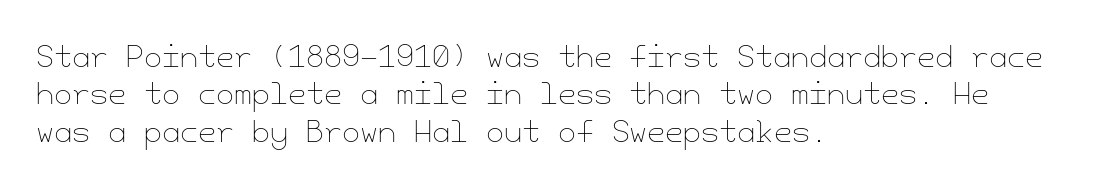
The image shows 29 px thin type, upright; set left-aligned, normal line spacing (1.29x), normal letter spacing, not underlined; low stroke contrast and a small x-height.
